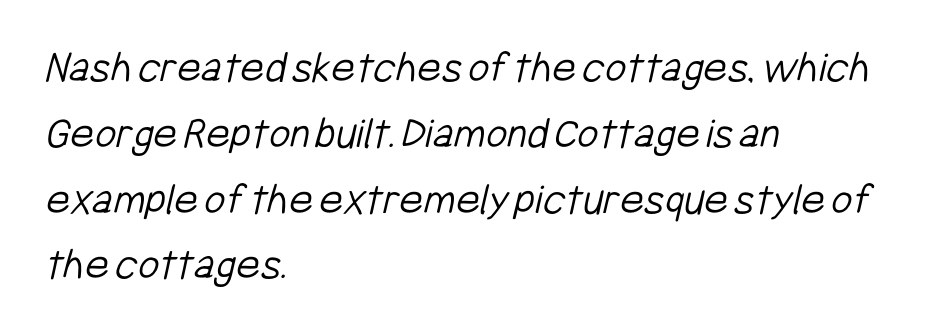
The image shows 46 px light, condensed sans-serif type; set left-aligned, normal line spacing (1.43x), normal letter spacing, not underlined; low stroke contrast and a medium x-height.
